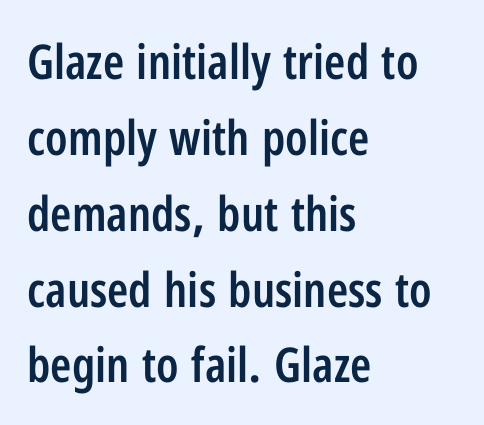
Typesetter's note: demi weight, one step under bold. Do the letters lean? They stand straight. Letterform terminals end flat and unadorned throughout the passage. This rendering features lettering with no underline.
